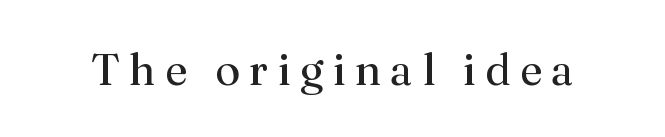
{"serif": "yes", "italic": "no", "bold": "no", "weight": "regular", "width": "normal", "stroke_contrast": "medium", "x_height": "small", "monospaced": "no", "underline": "no", "letter_spacing": "wide", "letter_spacing_em": 0.21, "glyph_px": 45}
